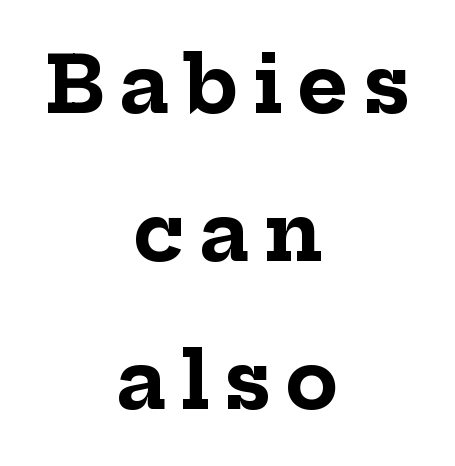
Q: Is the text bold? A: Yes.
Q: Is the text italic (slanted)? A: No, it is upright.
Q: Is the typeface a serif or a sans-serif typeface? A: Serif.
Q: Is the text underlined? A: No.
Q: How is the paragraph aligned? A: Centered.
Q: Is the spacing between lines tight, normal or loose? A: Loose.
Q: Width (condensed, normal, or wide)? A: Normal.
Q: Stroke contrast? A: Low.
Q: x-height? A: Medium.
Q: Monospaced? A: No.
